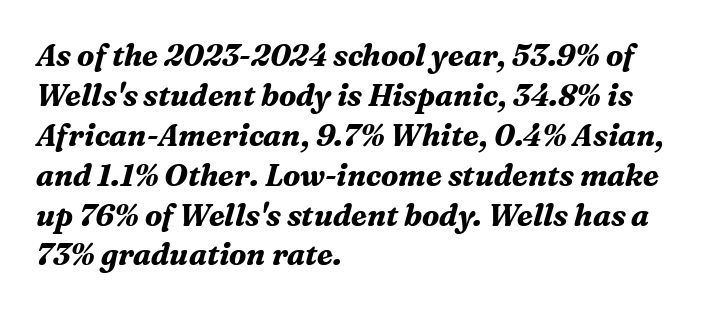
Q: Is the text bold? A: Yes.
Q: Is the text italic (slanted)? A: Yes, it leans right by about 16 degrees.
Q: Is the typeface a serif or a sans-serif typeface? A: Serif.
Q: Is the text underlined? A: No.
Q: How is the paragraph aligned? A: Left-aligned.
Q: Is the spacing between letters normal or unusually wide? A: Normal.
Q: Is the spacing between lines tight, normal or loose? A: Normal.
Q: Width (condensed, normal, or wide)? A: Normal.
Q: Stroke contrast? A: Medium.
Q: x-height? A: Medium.
Q: Monospaced? A: No.
